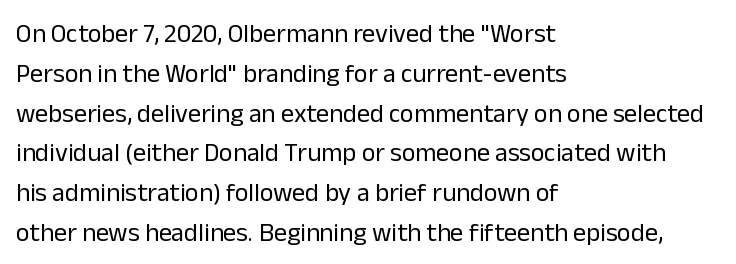
The image shows 26 px text type, upright; set left-aligned, normal line spacing (1.53x), normal letter spacing, not underlined.
